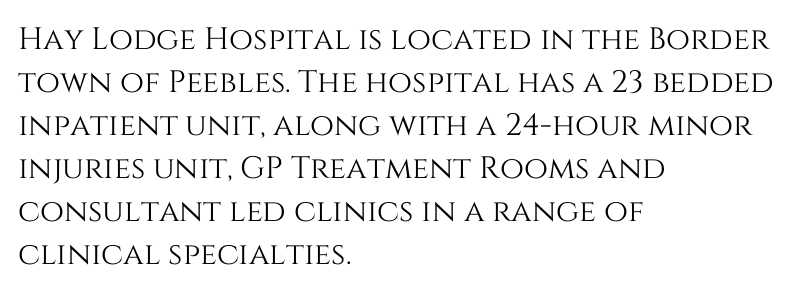
The image shows 31 px text type, upright; set left-aligned, normal line spacing (1.39x), normal letter spacing, not underlined; medium stroke contrast and a large x-height.
